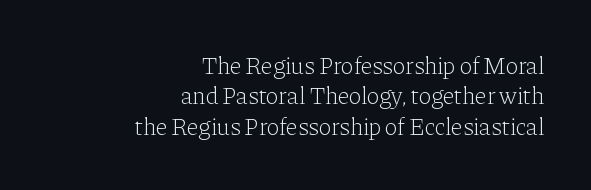
{"italic": "no", "bold": "no", "underline": "no", "align": "right", "line_spacing": "normal", "line_spacing_ratio": 1.27, "letter_spacing": "normal", "letter_spacing_em": 0.0, "glyph_px": 24}
